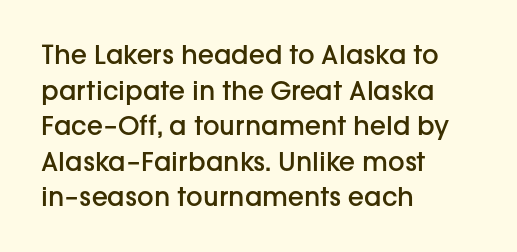
{"italic": "no", "bold": "semi", "underline": "no", "align": "left", "line_spacing": "normal", "line_spacing_ratio": 1.37, "letter_spacing": "normal", "letter_spacing_em": 0.0, "glyph_px": 26}
